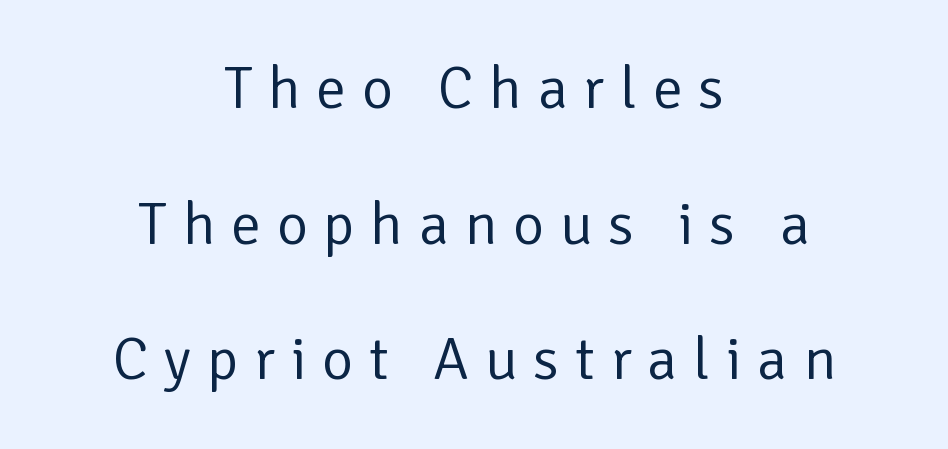
In CSS terms this would be text-align: center. The designer went with a sans here, leaving each stem footless. Posture: upright roman. You could only call the tracking loose — the letters float apart.
